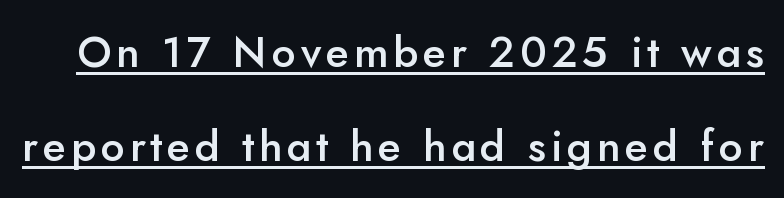
{"serif": "no", "italic": "no", "bold": "semi", "weight": "semibold", "width": "normal", "stroke_contrast": "low", "x_height": "small", "monospaced": "no", "underline": "yes", "line_spacing": "loose", "line_spacing_ratio": 2.18, "glyph_px": 43}
